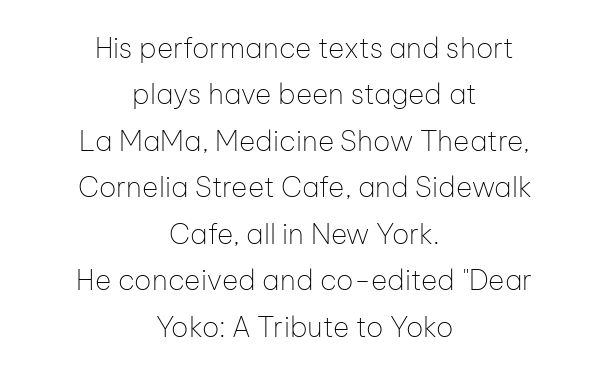
The image shows 28 px thin sans-serif type, upright; set centered, normal line spacing (1.66x), normal letter spacing, not underlined; low stroke contrast and a medium x-height.
